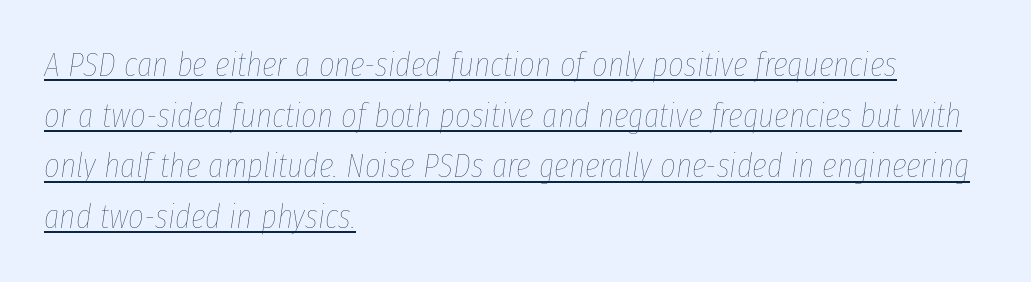
The image shows 34 px thin, condensed type, italic (leaning right); set left-aligned, normal line spacing (1.49x), normal letter spacing, underlined; low stroke contrast and a medium x-height.
